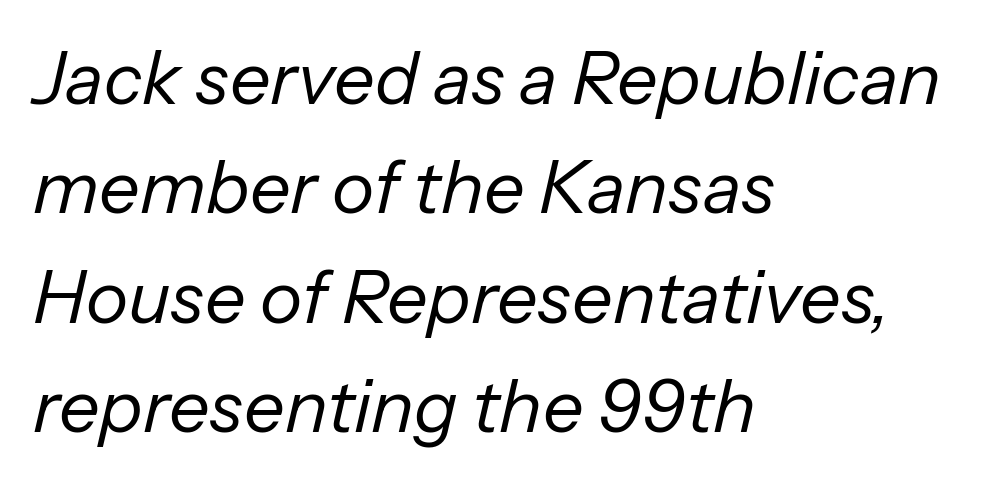
The gap between lines stays unmarked. A typesetter would call this proportional, since set widths differ per character. Tall strokes in this sample are angled rather than plumb. Honestly, the letter spacing is just normal — you wouldn't notice it. Successive baselines arrive at the customary interval.
